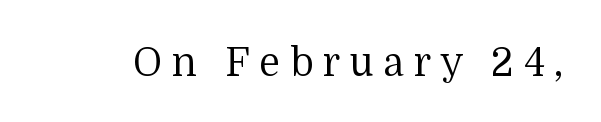
The letters advance in unequal steps, a hallmark of proportional type. This sample uses a serif face. Style check: upright. Honestly, the letter spacing is so wide it's the main thing you notice. The zone under the glyphs is completely vacant. Weight class: somewhere from thin through regular.
